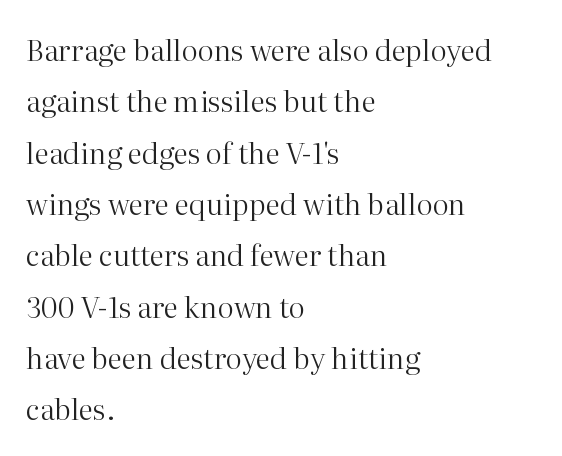
Q: Is the text bold? A: No.
Q: Is the text italic (slanted)? A: No, it is upright.
Q: Is the typeface a serif or a sans-serif typeface? A: Serif.
Q: Is the text underlined? A: No.
Q: How is the paragraph aligned? A: Left-aligned.
Q: Is the spacing between letters normal or unusually wide? A: Normal.
Q: Width (condensed, normal, or wide)? A: Normal.
Q: Stroke contrast? A: High.
Q: x-height? A: Medium.
Q: Monospaced? A: No.
